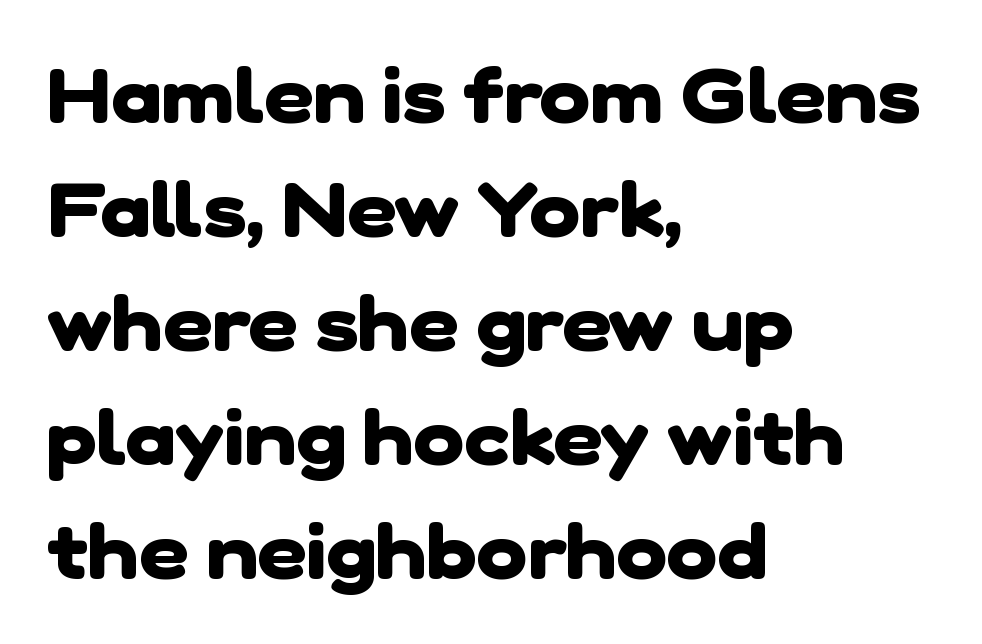
{"serif": "no", "bold": "yes", "weight": "heavy", "width": "normal", "stroke_contrast": "low", "x_height": "medium", "monospaced": "no", "underline": "no", "align": "left", "line_spacing": "normal", "line_spacing_ratio": 1.48, "letter_spacing": "normal", "letter_spacing_em": 0.0, "glyph_px": 77}
